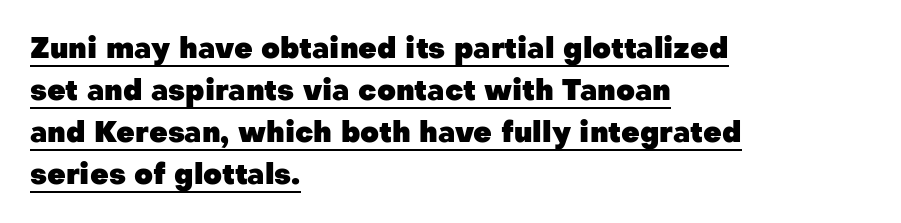
{"serif": "no", "italic": "no", "bold": "yes", "weight": "heavy", "width": "normal", "stroke_contrast": "low", "x_height": "medium", "monospaced": "no", "underline": "yes", "align": "left", "line_spacing": "normal", "line_spacing_ratio": 1.45, "letter_spacing": "normal", "letter_spacing_em": 0.0, "glyph_px": 29}
